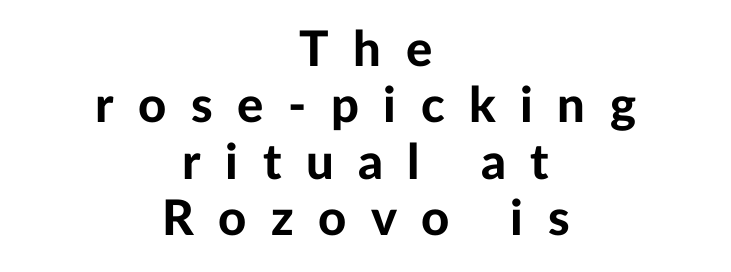
The image shows 49 px bold sans-serif type, upright; set centered, tight line spacing (1.15x), unusually wide letter spacing (+0.5 em), not underlined; low stroke contrast and a medium x-height.
